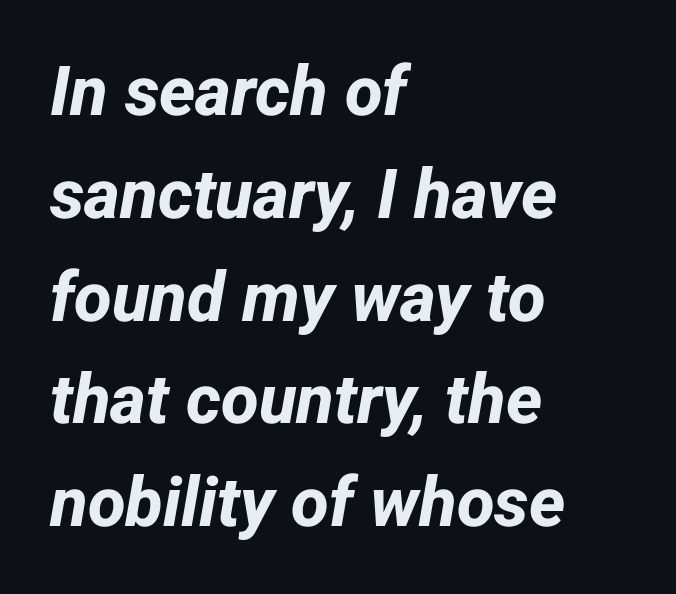
The image shows 69 px bold sans-serif type; set left-aligned, normal line spacing (1.49x), normal letter spacing, not underlined; low stroke contrast and a medium x-height.
